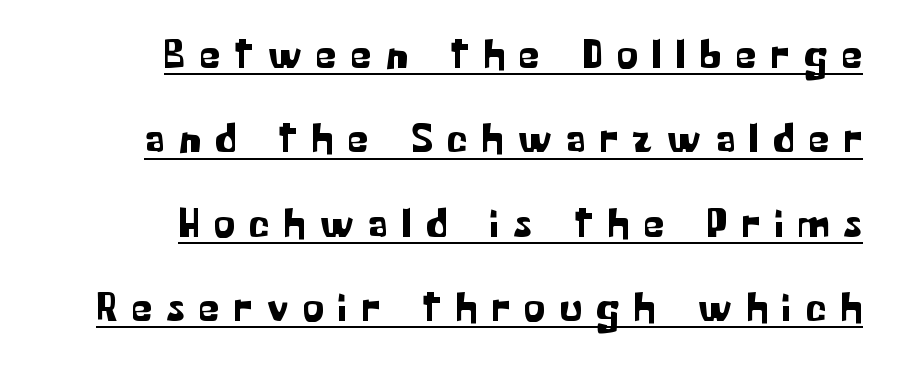
{"serif": "no", "italic": "no", "width": "normal", "stroke_contrast": "low", "x_height": "medium", "monospaced": "no", "underline": "yes", "align": "right", "line_spacing": "loose", "line_spacing_ratio": 2.01, "letter_spacing": "wide", "letter_spacing_em": 0.35, "glyph_px": 42}
